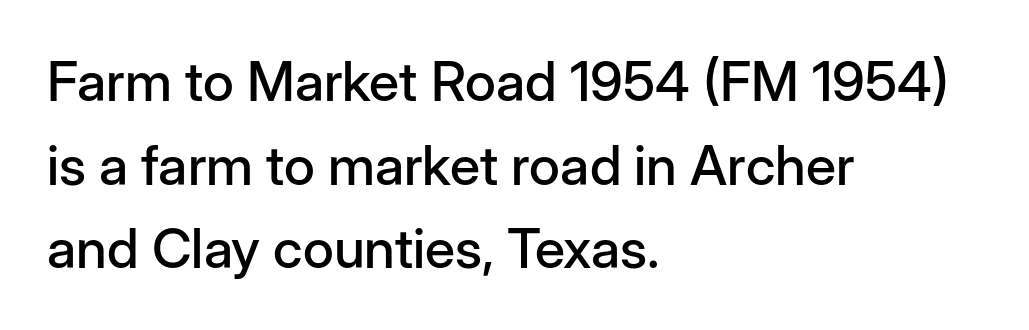
The image shows 55 px sans-serif type, upright; set left-aligned, normal line spacing (1.52x), normal letter spacing, not underlined; low stroke contrast and a medium x-height.
